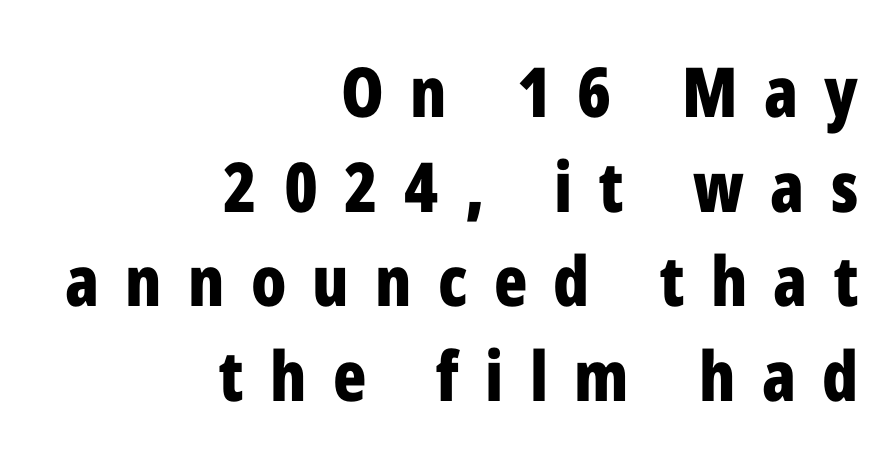
Q: Is the text bold? A: Yes.
Q: Is the text italic (slanted)? A: No, it is upright.
Q: Is the typeface a serif or a sans-serif typeface? A: Sans-serif.
Q: Is the text underlined? A: No.
Q: How is the paragraph aligned? A: Right-aligned.
Q: Is the spacing between letters normal or unusually wide? A: Unusually wide.
Q: Is the spacing between lines tight, normal or loose? A: Normal.
Q: Width (condensed, normal, or wide)? A: Condensed.
Q: Stroke contrast? A: Low.
Q: x-height? A: Medium.
Q: Monospaced? A: No.
